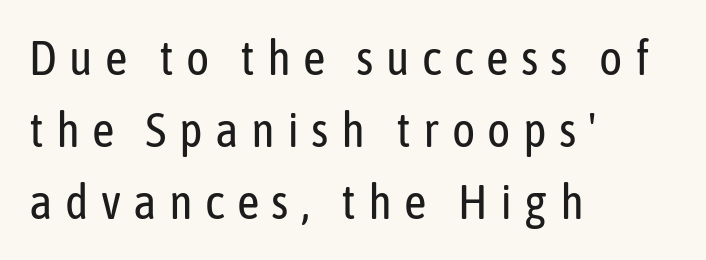
Q: Is the text bold? A: No.
Q: Is the text italic (slanted)? A: No, it is upright.
Q: Is the typeface a serif or a sans-serif typeface? A: Sans-serif.
Q: Is the text underlined? A: No.
Q: How is the paragraph aligned? A: Left-aligned.
Q: Is the spacing between letters normal or unusually wide? A: Unusually wide.
Q: Is the spacing between lines tight, normal or loose? A: Normal.
Q: Width (condensed, normal, or wide)? A: Condensed.
Q: Stroke contrast? A: Low.
Q: x-height? A: Medium.
Q: Monospaced? A: No.
